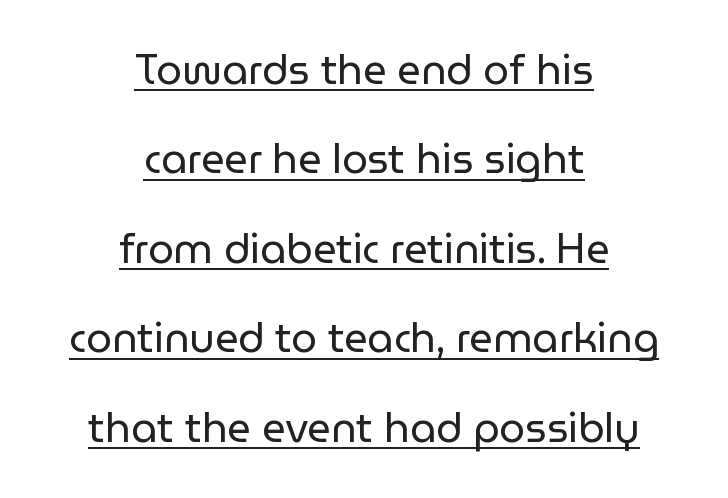
Q: Is the text bold? A: No.
Q: Is the text italic (slanted)? A: No, it is upright.
Q: Is the typeface a serif or a sans-serif typeface? A: Sans-serif.
Q: Is the text underlined? A: Yes.
Q: How is the paragraph aligned? A: Centered.
Q: Is the spacing between letters normal or unusually wide? A: Normal.
Q: Is the spacing between lines tight, normal or loose? A: Loose.
Q: Width (condensed, normal, or wide)? A: Normal.
Q: Stroke contrast? A: Low.
Q: x-height? A: Medium.
Q: Monospaced? A: No.
